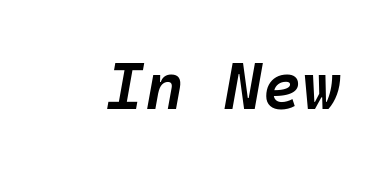
Nobody drew a line under any word here. The face used here has a pronounced slope to its letters. Strokes here are thickened, but only to semibold level. Words appear dense and cohesive because spacing is normal.
